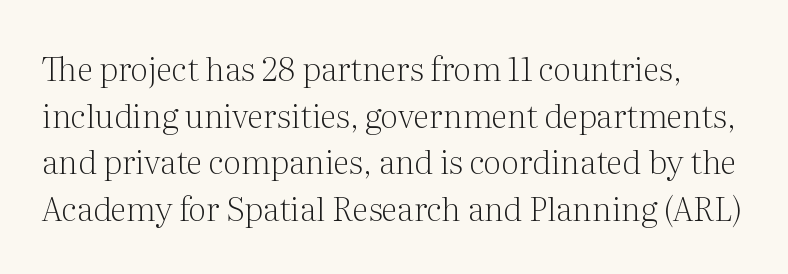
The letterforms sit at book weight or below. The words here are not underlined. Is this a fixed-width face? No — the glyphs have proportional, varying widths. The specimen reads as upright at a glance.
